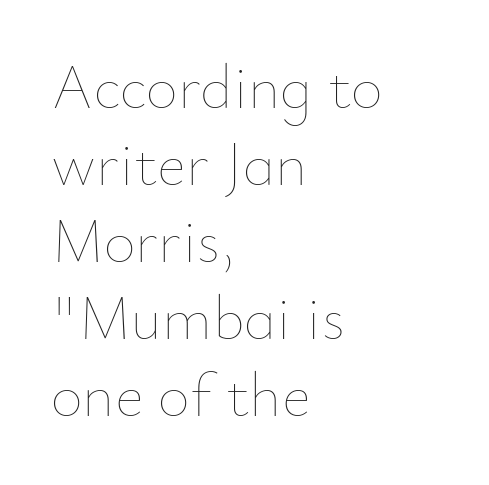
Q: Is the text bold? A: No.
Q: Is the text italic (slanted)? A: No, it is upright.
Q: Is the text underlined? A: No.
Q: How is the paragraph aligned? A: Left-aligned.
Q: Is the spacing between letters normal or unusually wide? A: Normal.
Q: Width (condensed, normal, or wide)? A: Normal.
Q: Stroke contrast? A: Low.
Q: x-height? A: Small.
Q: Monospaced? A: No.
